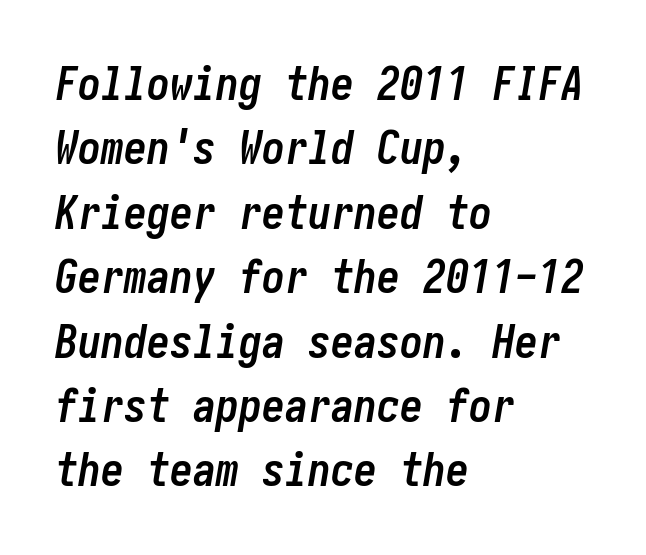
The image shows 46 px semibold, condensed type, italic (leaning right); set left-aligned, normal line spacing (1.4x), normal letter spacing, not underlined; low stroke contrast and a medium x-height.
